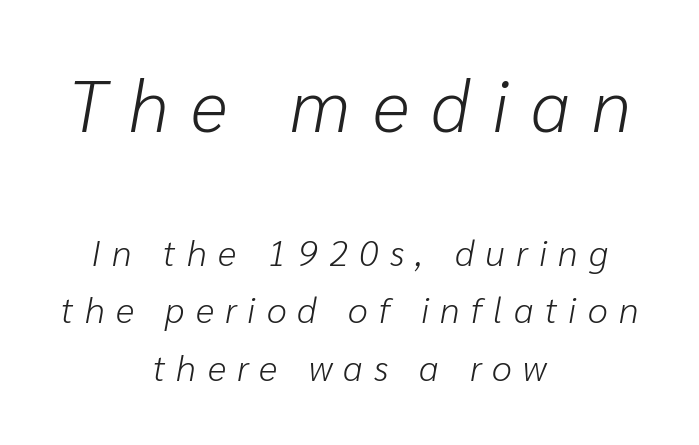
Layout note: lines centered. How are the letters spaced? Widely, with obvious added tracking. Normally led — the rows are evenly, conventionally spaced. Beneath every word, the page is bare. This sample has the flowing, uneven cadence of proportional lettering.
